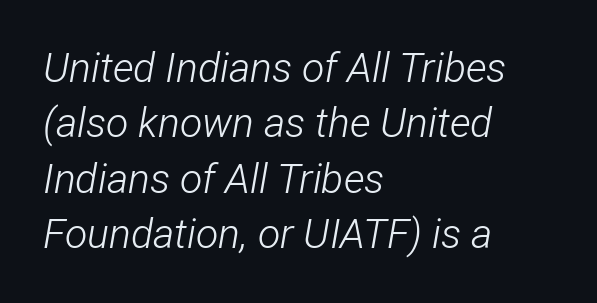
This rendering leaves character spacing at its baseline value. The glyphs are unaccompanied by any horizontal stroke below them. The letters look calm and open, with moderate or lighter stems. The face used here is proportionally spaced, like ordinary book or web type. These lines stack with their left ends in a neat column. The specimen reads as italic at a glance.
